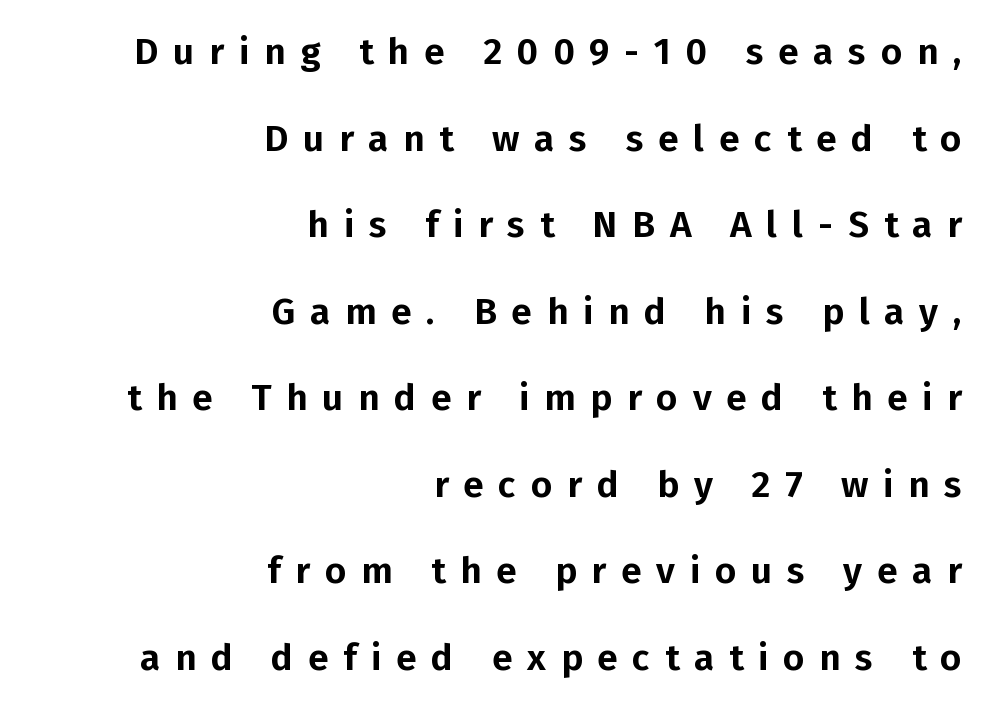
Q: Is the text italic (slanted)? A: No, it is upright.
Q: Is the typeface a serif or a sans-serif typeface? A: Sans-serif.
Q: Is the text underlined? A: No.
Q: How is the paragraph aligned? A: Right-aligned.
Q: Is the spacing between letters normal or unusually wide? A: Unusually wide.
Q: Is the spacing between lines tight, normal or loose? A: Loose.
Q: Width (condensed, normal, or wide)? A: Normal.
Q: Stroke contrast? A: Low.
Q: x-height? A: Medium.
Q: Monospaced? A: No.
